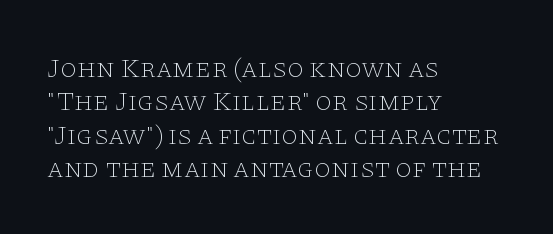
No letter is thick-stroked: the sample isn't bold. This rendering leaves character spacing at its baseline value. A bare baseline throughout the passage. Line beginnings align vertically; line endings do not. This sample uses an upright cut, with every glyph sitting square on the baseline.
